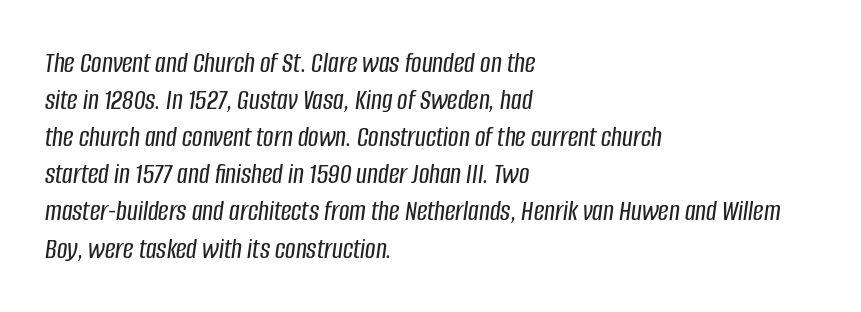
The lettering tilts uniformly, giving the passage an italic look. The typesetter chose a ragged-right arrangement here. This block has exactly the height ordinary leading produces. Each word holds together tightly as a unit, with standard inter-letter gaps. Descenders hang freely into open space.
